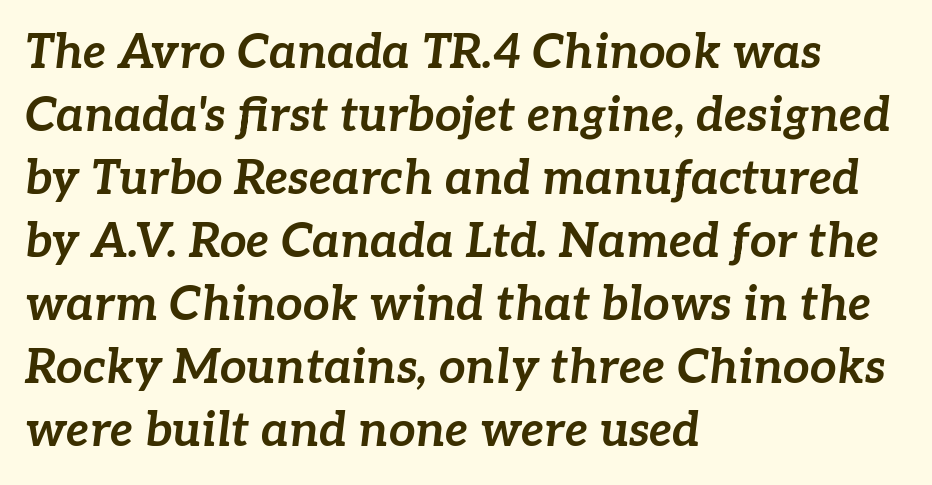
The image shows 47 px bold type, italic (leaning right); set left-aligned, normal line spacing (1.34x), normal letter spacing, not underlined; low stroke contrast and a medium x-height.
